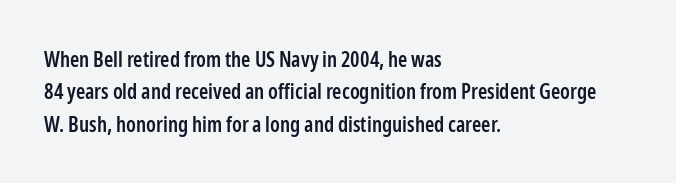
Q: Is the text bold? A: Semi-bold.
Q: Is the text italic (slanted)? A: No, it is upright.
Q: Is the text underlined? A: No.
Q: How is the paragraph aligned? A: Left-aligned.
Q: Is the spacing between letters normal or unusually wide? A: Normal.
Q: Is the spacing between lines tight, normal or loose? A: Normal.
